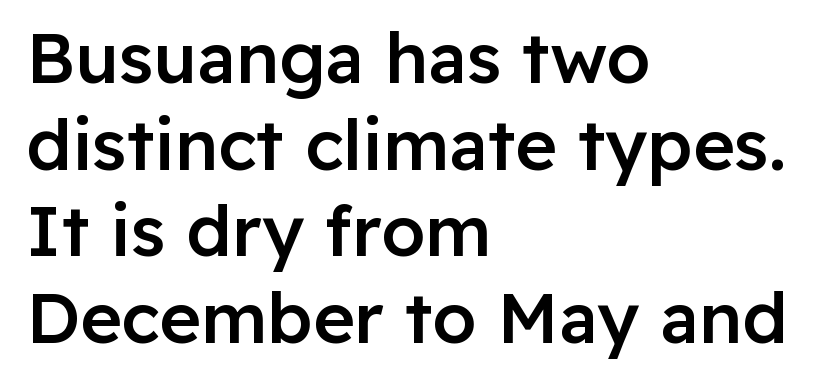
Heft: intermediate — a semibold. The face used here is proportionally spaced, like ordinary book or web type. Standard letterfit; no display-style spreading of the glyphs. Check where the strokes stop: nothing finishes them off — pure sans. Casual observation: everything's shoved over to the left. Just letters on the line, the space beneath them empty.
